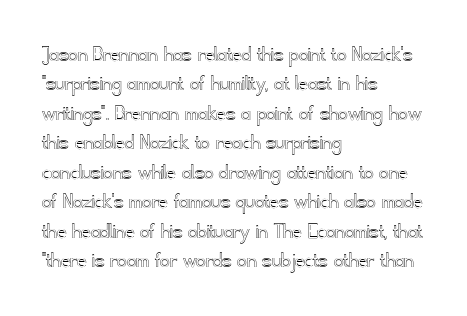
{"italic": "no", "underline": "no", "align": "left", "line_spacing": "normal", "line_spacing_ratio": 1.28, "letter_spacing": "normal", "letter_spacing_em": 0.0, "glyph_px": 23}
